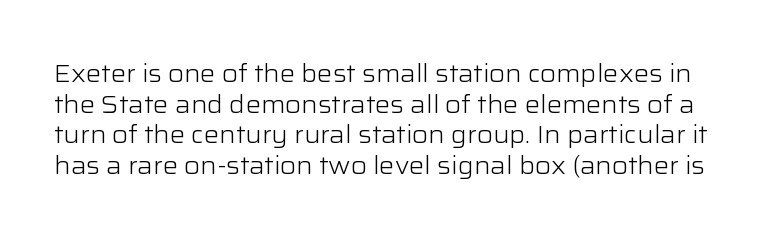
Q: Is the text bold? A: No.
Q: Is the text italic (slanted)? A: No, it is upright.
Q: Is the text underlined? A: No.
Q: Is the spacing between letters normal or unusually wide? A: Normal.
Q: Is the spacing between lines tight, normal or loose? A: Normal.
